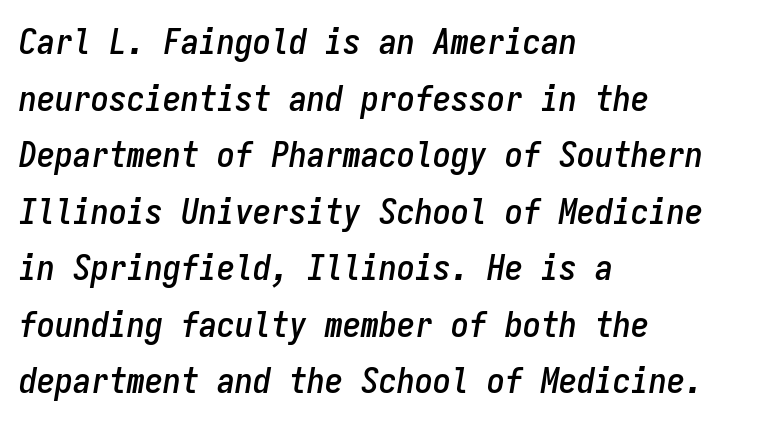
The specimen reads as italic at a glance. Think of a typewriter: that constant character pitch is what you see here. Just letters on the line, the space beneath them empty. Does extra space separate the letters? No, they use regular spacing. Normally led — the rows are evenly, conventionally spaced. This rendering uses left alignment, leaving the right contour irregular.
